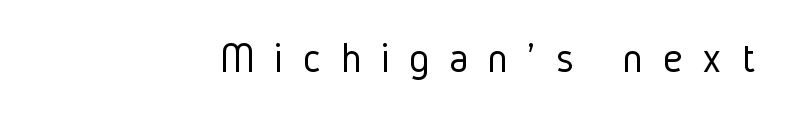
A clean baseline with only descenders dipping below it. Which margin do the lines hug? The right one — the left edge is uneven. Compared with a typical body face, this is equally light or lighter still. The letters carry no serifs — their stems end cleanly without finishing strokes.
